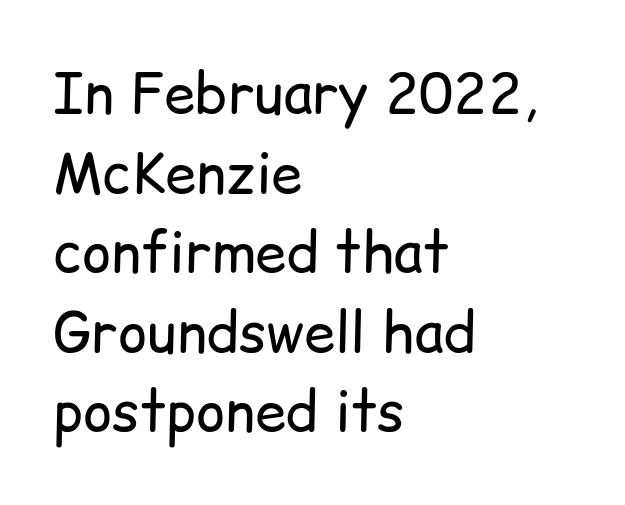
{"serif": "no", "italic": "no", "bold": "no", "weight": "regular", "width": "normal", "stroke_contrast": "low", "x_height": "medium", "monospaced": "no", "underline": "no", "align": "left", "line_spacing": "normal", "line_spacing_ratio": 1.42, "letter_spacing": "normal", "letter_spacing_em": 0.0, "glyph_px": 56}
